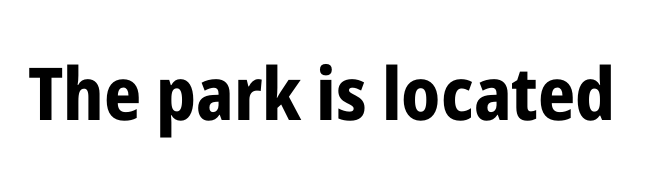
The image shows 73 px bold, condensed sans-serif type, upright; set normal letter spacing, not underlined; low stroke contrast and a medium x-height.
